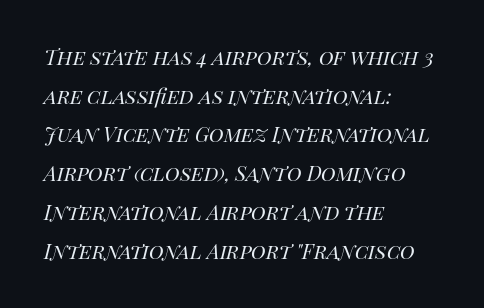
Q: Is the text bold? A: No.
Q: Is the text italic (slanted)? A: Yes, it leans right by about 14 degrees.
Q: Is the text underlined? A: No.
Q: How is the paragraph aligned? A: Left-aligned.
Q: Is the spacing between letters normal or unusually wide? A: Normal.
Q: Is the spacing between lines tight, normal or loose? A: Normal.
